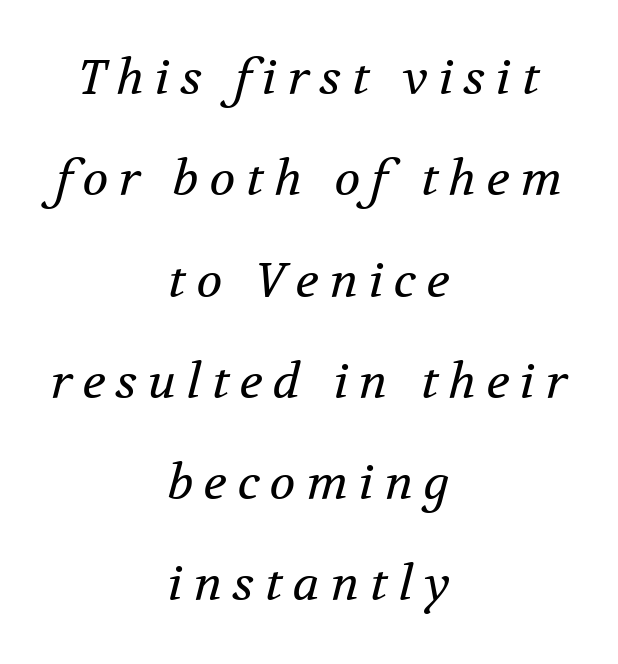
Q: Is the text bold? A: No.
Q: Is the text italic (slanted)? A: Yes, it leans right by about 12 degrees.
Q: Is the typeface a serif or a sans-serif typeface? A: Serif.
Q: Is the text underlined? A: No.
Q: How is the paragraph aligned? A: Centered.
Q: Is the spacing between letters normal or unusually wide? A: Unusually wide.
Q: Is the spacing between lines tight, normal or loose? A: Loose.
Q: Width (condensed, normal, or wide)? A: Normal.
Q: Stroke contrast? A: Medium.
Q: x-height? A: Medium.
Q: Monospaced? A: No.
